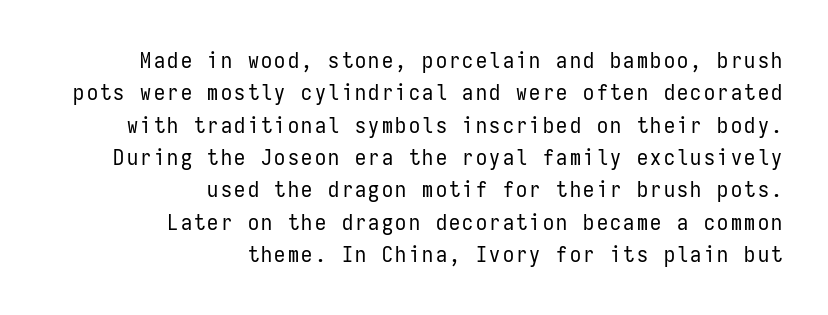
{"italic": "no", "bold": "no", "underline": "no", "align": "right", "line_spacing": "normal", "line_spacing_ratio": 1.47, "glyph_px": 22}
